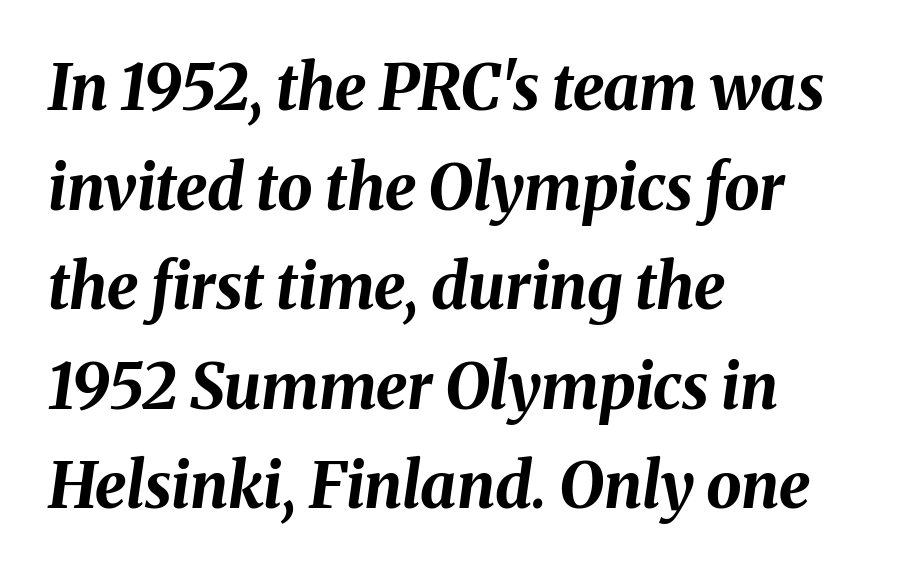
Q: Is the text bold? A: Yes.
Q: Is the text italic (slanted)? A: Yes, it leans right by about 8 degrees.
Q: Is the text underlined? A: No.
Q: How is the paragraph aligned? A: Left-aligned.
Q: Is the spacing between letters normal or unusually wide? A: Normal.
Q: Is the spacing between lines tight, normal or loose? A: Normal.
Q: Width (condensed, normal, or wide)? A: Normal.
Q: Stroke contrast? A: Medium.
Q: x-height? A: Medium.
Q: Monospaced? A: No.
